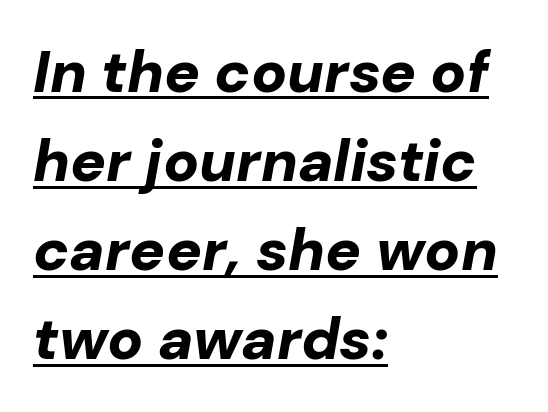
{"italic": "yes", "lean": "right", "slant_degrees": 10, "bold": "yes", "weight": "bold", "width": "normal", "stroke_contrast": "low", "x_height": "medium", "monospaced": "no", "underline": "yes", "align": "left", "line_spacing": "normal", "line_spacing_ratio": 1.51, "letter_spacing": "normal", "letter_spacing_em": 0.0, "glyph_px": 59}
